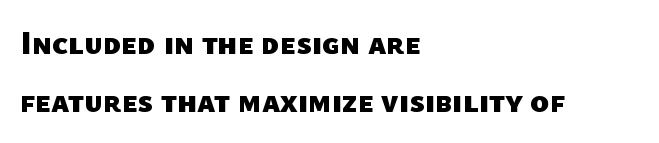
{"serif": "no", "bold": "yes", "weight": "heavy", "width": "normal", "stroke_contrast": "low", "x_height": "medium", "monospaced": "no", "underline": "no", "align": "left", "line_spacing_ratio": 1.82, "letter_spacing": "normal", "letter_spacing_em": 0.0, "glyph_px": 32}
